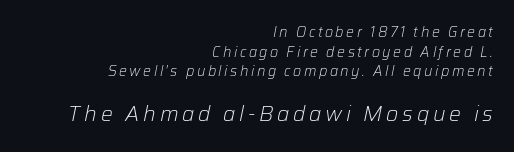
Q: Is the text bold? A: No.
Q: Is the text italic (slanted)? A: Yes, it leans right by about 12 degrees.
Q: Is the text underlined? A: No.
Q: How is the paragraph aligned? A: Right-aligned.
Q: Is the spacing between lines tight, normal or loose? A: Normal.
Q: Which block of text is set in a larger size, the first (top) or the second (bottom)? A: The second (bottom) one.
